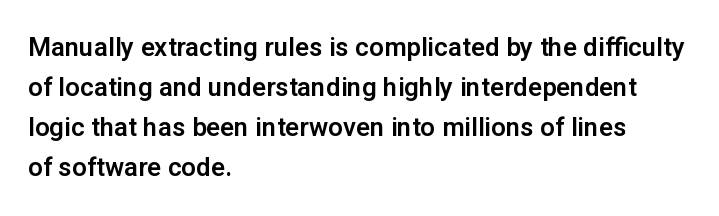
Q: Is the text italic (slanted)? A: No, it is upright.
Q: Is the text underlined? A: No.
Q: How is the paragraph aligned? A: Left-aligned.
Q: Is the spacing between letters normal or unusually wide? A: Normal.
Q: Is the spacing between lines tight, normal or loose? A: Normal.
